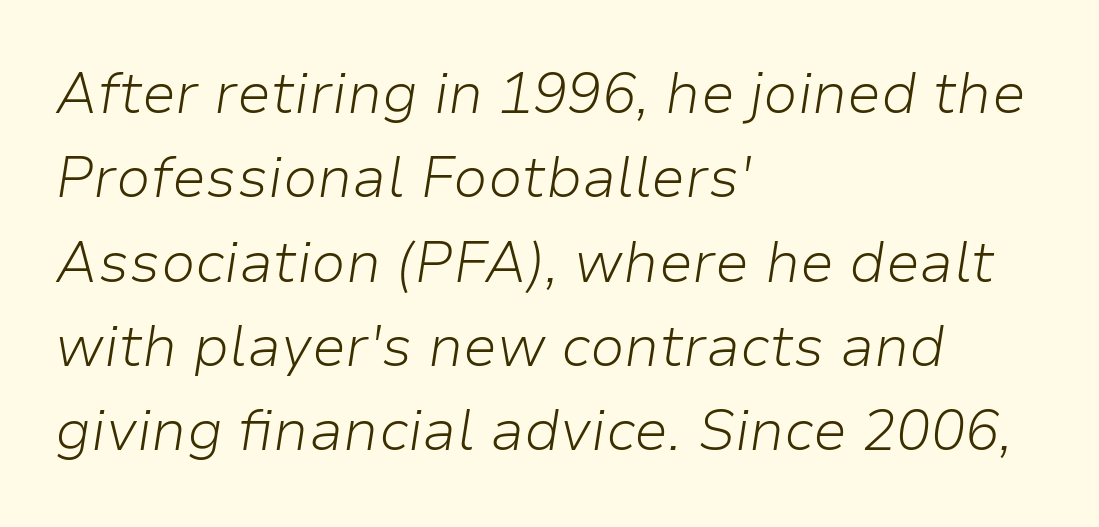
The image shows 57 px light type, italic (leaning right); set left-aligned, normal line spacing (1.48x), normal letter spacing, not underlined; low stroke contrast and a medium x-height.
